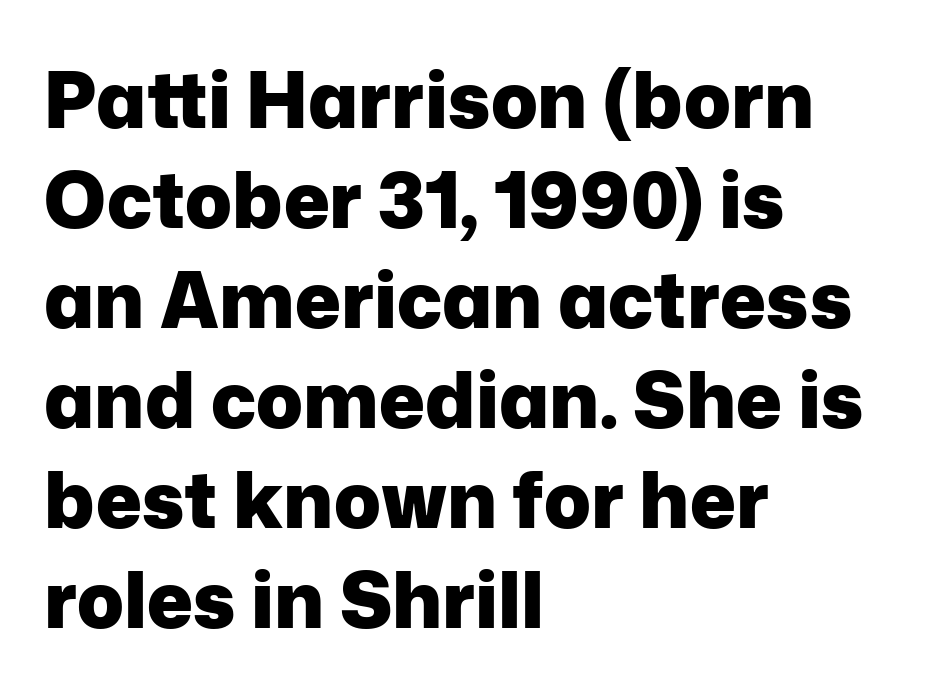
Observe the ordinary spacing: letters are neighbours, not strangers. A typesetter would call this leading conventional body-copy spacing. This rendering uses left alignment, leaving the right contour irregular. The strokes are fattened all the way to bold. Honestly, there is no underline to notice here at all. Classification — sans serif.
